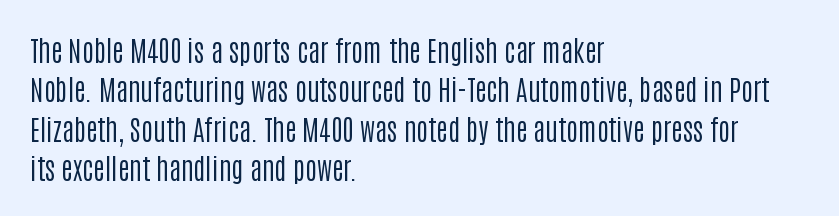
The image shows 28 px regular-weight, condensed sans-serif type, upright; set left-aligned, normal line spacing (1.41x), normal letter spacing, not underlined; low stroke contrast and a large x-height.
